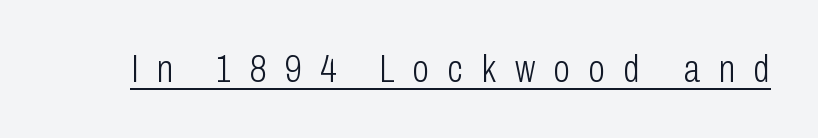
{"serif": "no", "italic": "no", "bold": "no", "weight": "light", "width": "condensed", "stroke_contrast": "low", "x_height": "medium", "monospaced": "no", "underline": "yes", "letter_spacing": "wide", "letter_spacing_em": 0.49, "glyph_px": 38}
